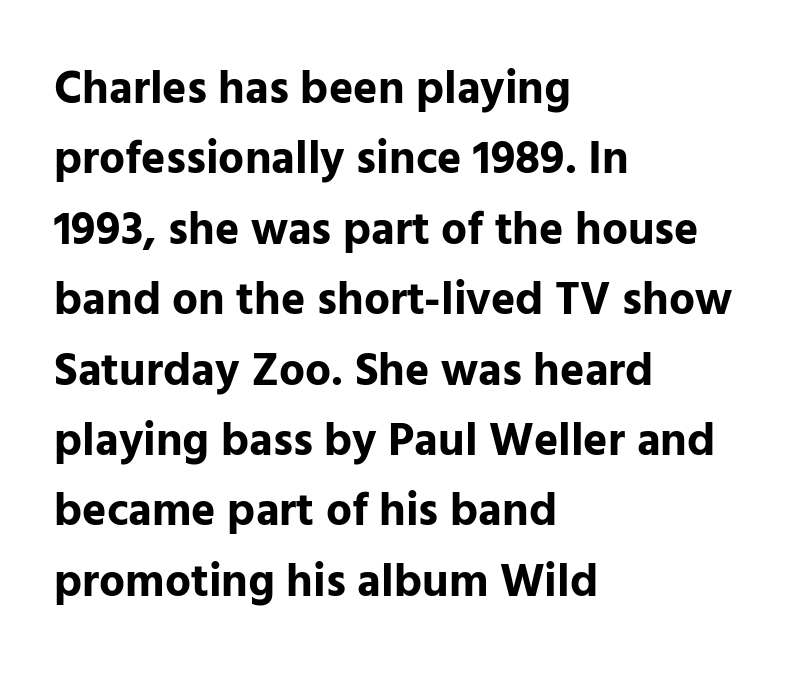
{"serif": "no", "italic": "no", "bold": "yes", "weight": "bold", "width": "normal", "stroke_contrast": "low", "x_height": "medium", "monospaced": "no", "underline": "no", "align": "left", "line_spacing": "normal", "line_spacing_ratio": 1.53, "letter_spacing": "normal", "letter_spacing_em": 0.0, "glyph_px": 46}
